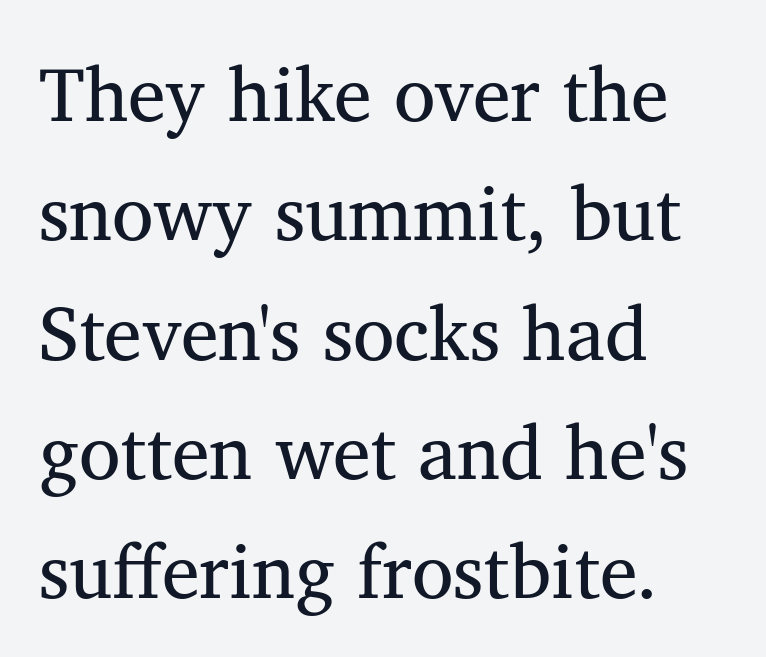
Default kerning and tracking; the words read as compact shapes. Note the varied advance widths — an 'i' is clearly narrower than an 'm'. Ordinary non-slanted type is in use. A typesetter would label this face a serif.
